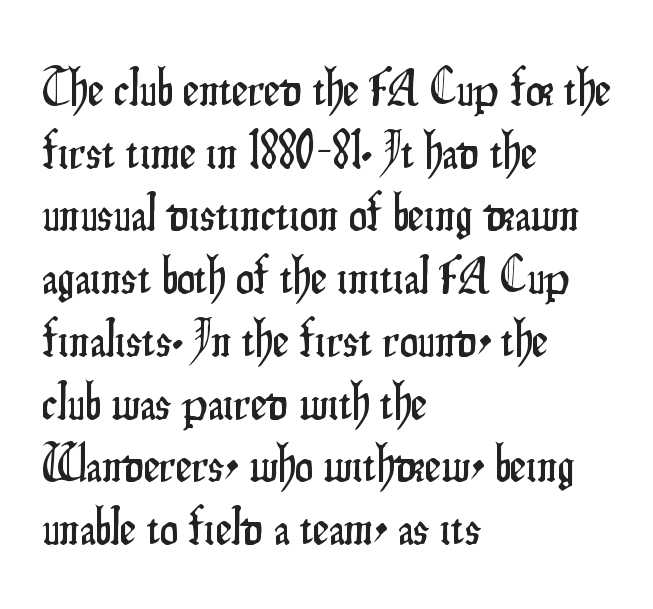
Does extra space separate the letters? No, they use regular spacing. This sample has the flowing, uneven cadence of proportional lettering. The gap between lines stays unmarked. Teacher's note: observe the even left margin — that is flush-left alignment.
